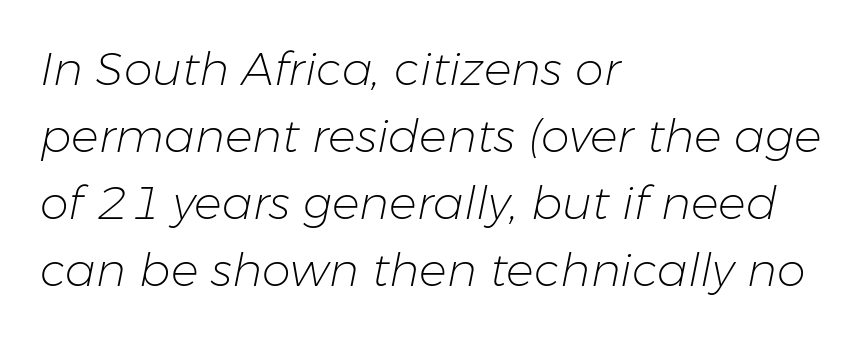
{"italic": "yes", "lean": "right", "slant_degrees": 11, "bold": "no", "weight": "light", "width": "normal", "stroke_contrast": "low", "x_height": "medium", "monospaced": "no", "underline": "no", "align": "left", "line_spacing": "normal", "line_spacing_ratio": 1.46, "letter_spacing": "normal", "letter_spacing_em": 0.0, "glyph_px": 46}
